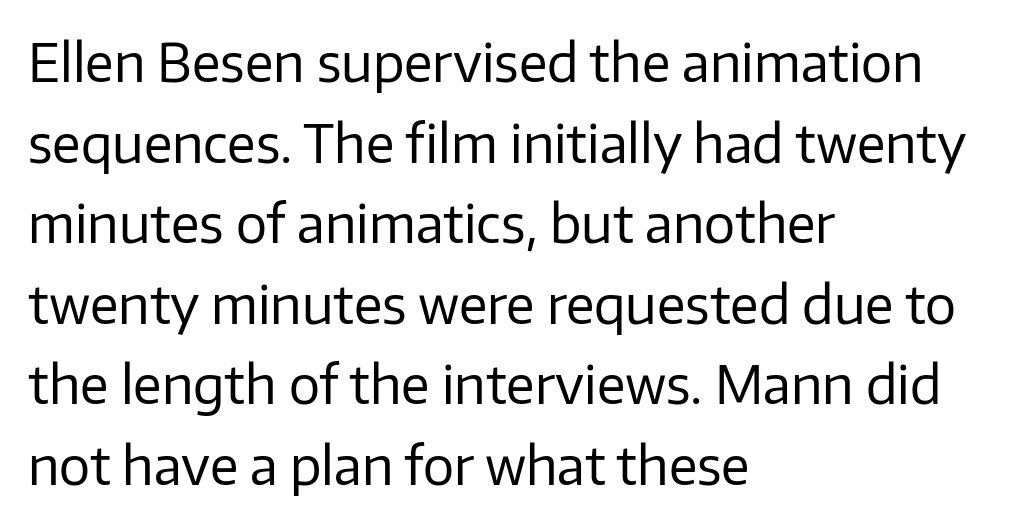
{"serif": "no", "italic": "no", "bold": "no", "weight": "regular", "width": "normal", "stroke_contrast": "low", "x_height": "medium", "monospaced": "no", "underline": "no", "align": "left", "line_spacing": "normal", "line_spacing_ratio": 1.55, "letter_spacing": "normal", "letter_spacing_em": 0.0, "glyph_px": 52}
